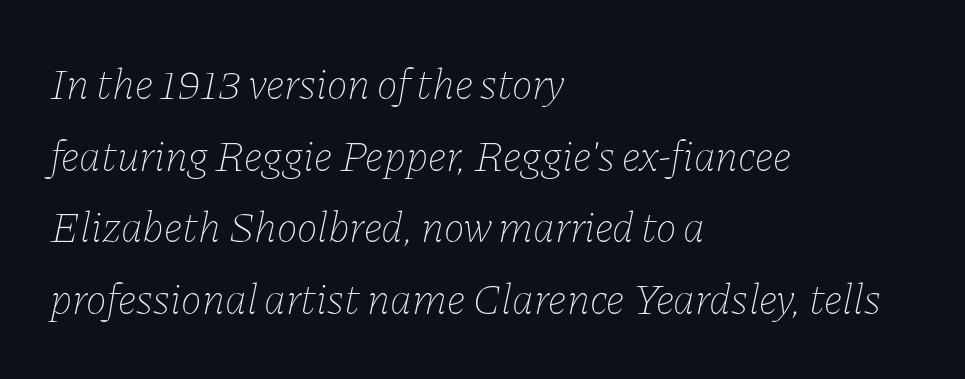
Stems here are at most as thick as an everyday book face. These lines were composed using italics. The leading is moderate, giving the passage an even texture. The lines in this sample share a left origin and differ only in where they stop. Words appear dense and cohesive because spacing is normal. Spacing verdict: proportional, widths tailored to each character.
